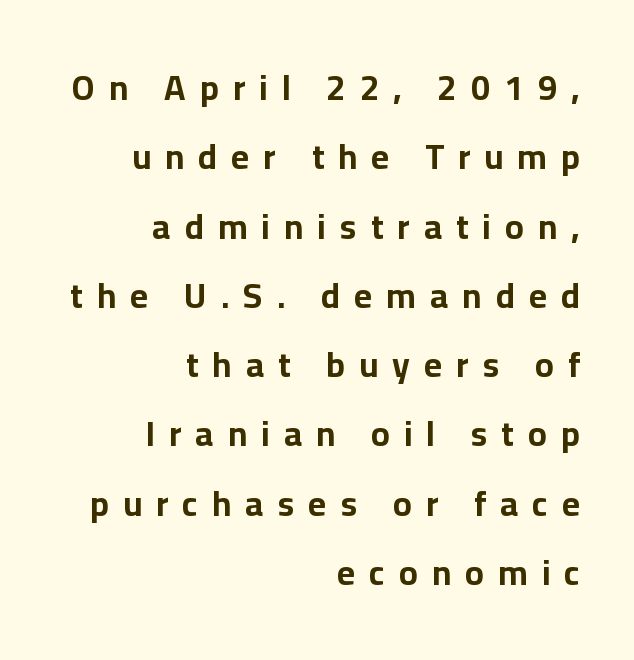
The image shows 35 px bold sans-serif type, upright; set right-aligned, loose line spacing (1.98x), unusually wide letter spacing (+0.4 em), not underlined; low stroke contrast and a medium x-height.
